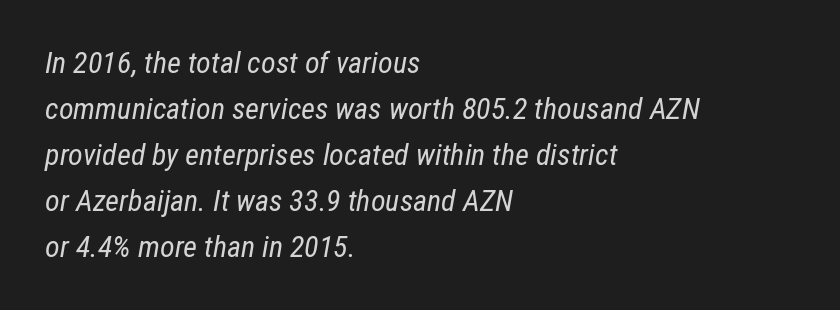
{"italic": "yes", "lean": "right", "slant_degrees": 12, "bold": "no", "weight": "regular", "width": "condensed", "stroke_contrast": "low", "x_height": "medium", "monospaced": "no", "underline": "no", "align": "left", "line_spacing": "normal", "line_spacing_ratio": 1.53, "letter_spacing": "normal", "letter_spacing_em": 0.0, "glyph_px": 30}
